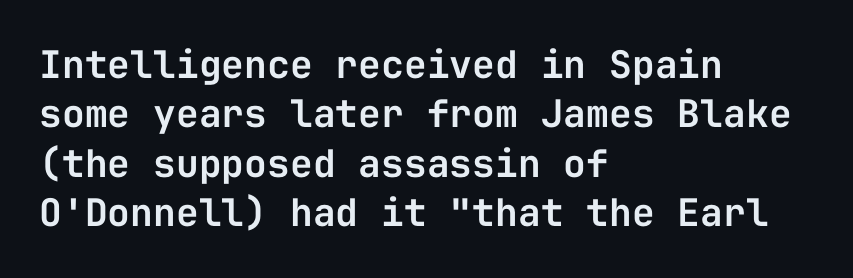
The image shows 38 px sans-serif type, upright, monospaced; set left-aligned, normal line spacing (1.3x), normal letter spacing, not underlined; low stroke contrast and a medium x-height.
